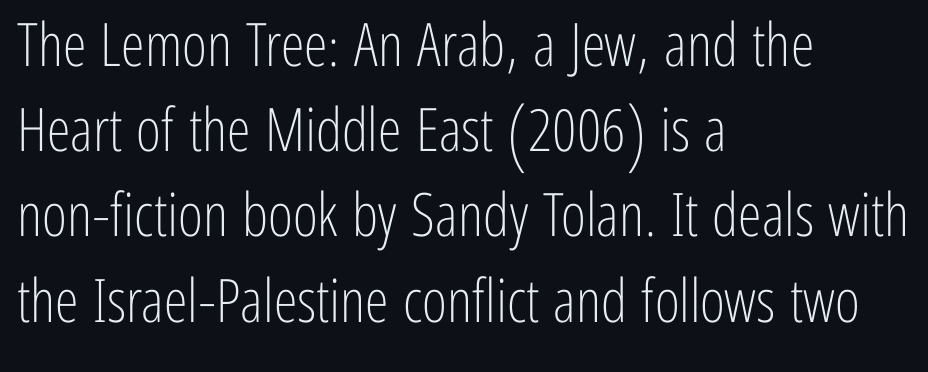
{"serif": "no", "italic": "no", "bold": "no", "weight": "light", "width": "condensed", "stroke_contrast": "low", "x_height": "medium", "monospaced": "no", "underline": "no", "align": "left", "line_spacing": "normal", "line_spacing_ratio": 1.42, "letter_spacing": "normal", "letter_spacing_em": 0.0, "glyph_px": 60}
